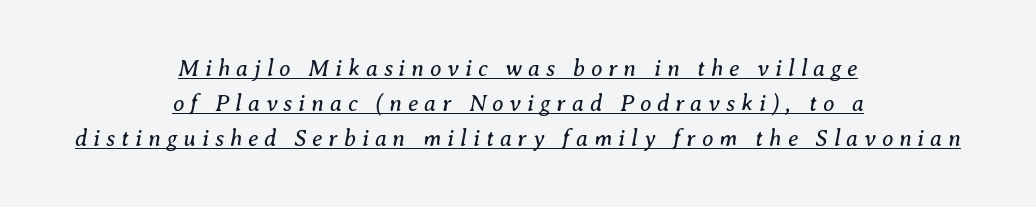
Q: Is the text bold? A: No.
Q: Is the text italic (slanted)? A: Yes, it leans right by about 8 degrees.
Q: Is the text underlined? A: Yes.
Q: How is the paragraph aligned? A: Centered.
Q: Is the spacing between letters normal or unusually wide? A: Unusually wide.
Q: Is the spacing between lines tight, normal or loose? A: Normal.
